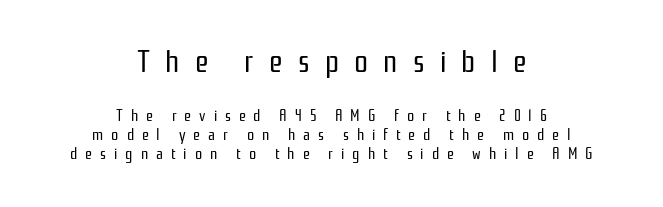
The image shows 31 px regular-weight, condensed sans-serif type, upright; set centered, line spacing 1.19x, unusually wide letter spacing (+0.49 em), not underlined; the first (top) block is 1.94x larger; low stroke contrast and a medium x-height.
